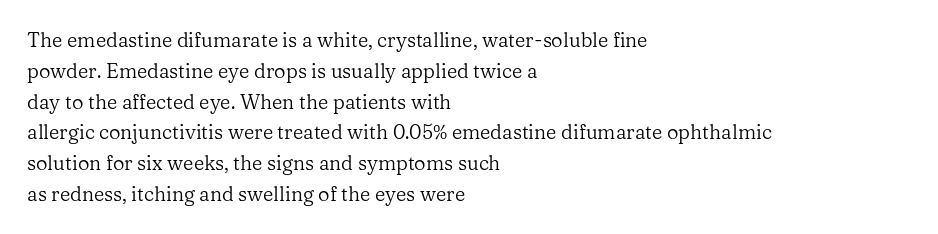
Q: Is the text bold? A: No.
Q: Is the text italic (slanted)? A: No, it is upright.
Q: Is the text underlined? A: No.
Q: How is the paragraph aligned? A: Left-aligned.
Q: Is the spacing between letters normal or unusually wide? A: Normal.
Q: Is the spacing between lines tight, normal or loose? A: Normal.
